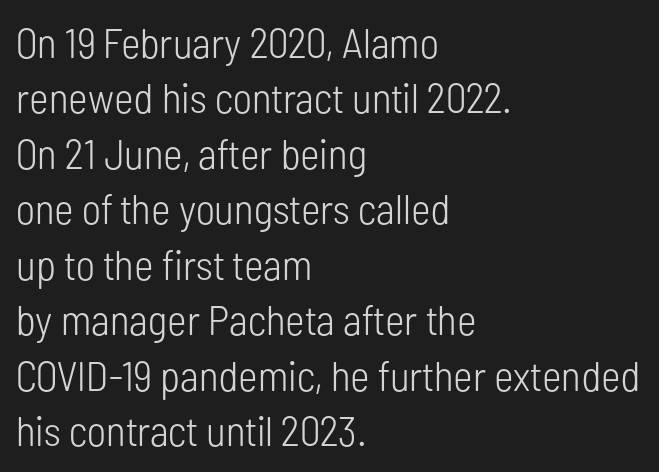
The image shows 42 px light, condensed sans-serif type, upright; set left-aligned, normal line spacing (1.32x), normal letter spacing, not underlined; low stroke contrast and a medium x-height.
